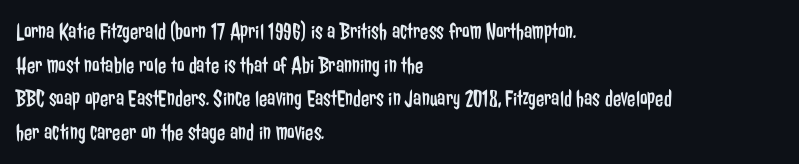
{"italic": "no", "bold": "no", "underline": "no", "align": "left", "line_spacing": "normal", "line_spacing_ratio": 1.4, "letter_spacing": "normal", "letter_spacing_em": 0.0, "glyph_px": 24}
